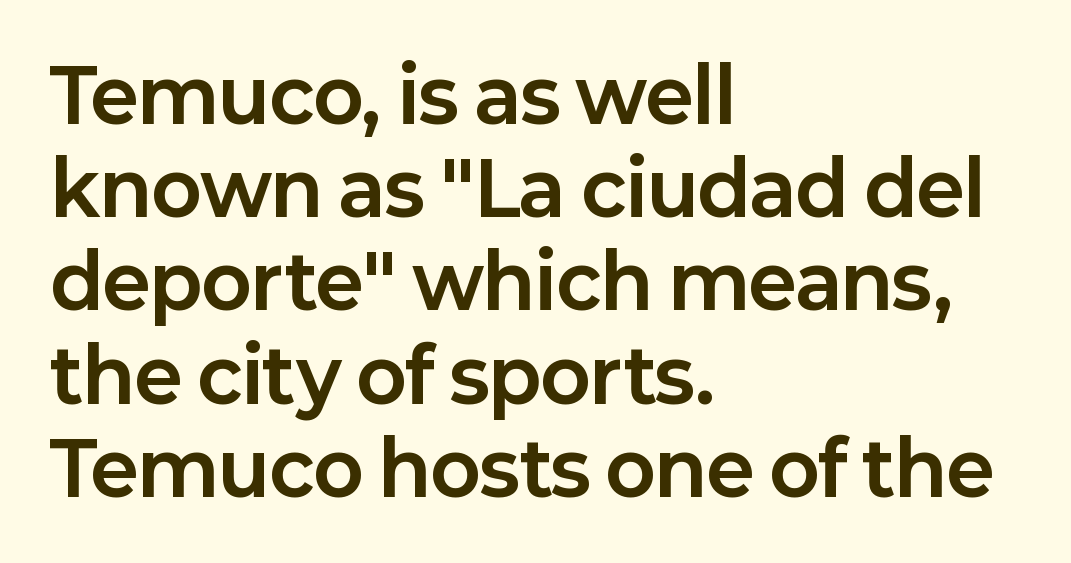
Q: Is the text bold? A: Yes.
Q: Is the text italic (slanted)? A: No, it is upright.
Q: Is the typeface a serif or a sans-serif typeface? A: Sans-serif.
Q: Is the text underlined? A: No.
Q: How is the paragraph aligned? A: Left-aligned.
Q: Is the spacing between letters normal or unusually wide? A: Normal.
Q: Is the spacing between lines tight, normal or loose? A: Normal.
Q: Width (condensed, normal, or wide)? A: Normal.
Q: Stroke contrast? A: Low.
Q: x-height? A: Medium.
Q: Monospaced? A: No.
